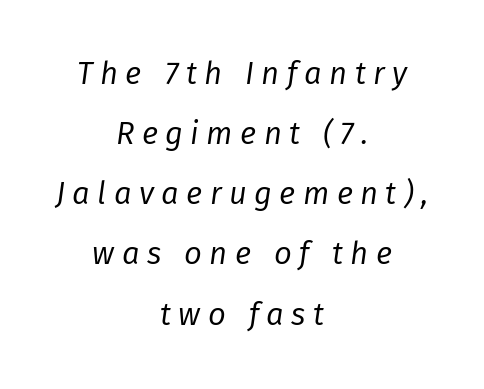
Words float on clear page, feet unadorned. Display-style spreading of the glyphs; the letterfit is very open. The rendering uses natural spacing where letterforms have individual widths. Summary of vertical rhythm: relaxed, with wide interline spacing. Compared with a typical body face, this is equally light or lighter still.
